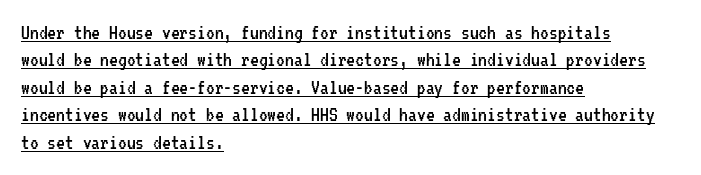
The image shows 22 px text type, upright; set left-aligned, normal line spacing (1.25x), normal letter spacing, underlined.
